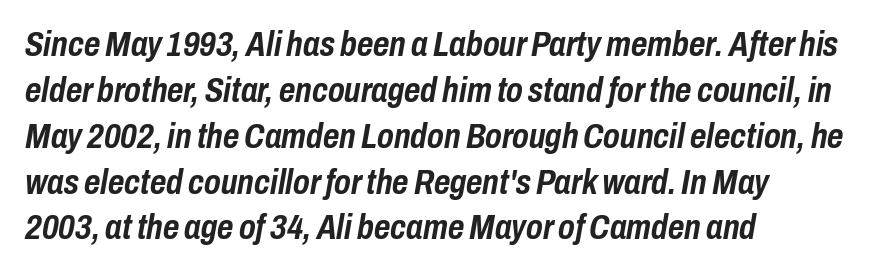
The image shows 35 px semibold, condensed type, italic (leaning right); set left-aligned, normal line spacing (1.31x), normal letter spacing, not underlined; low stroke contrast and a medium x-height.
